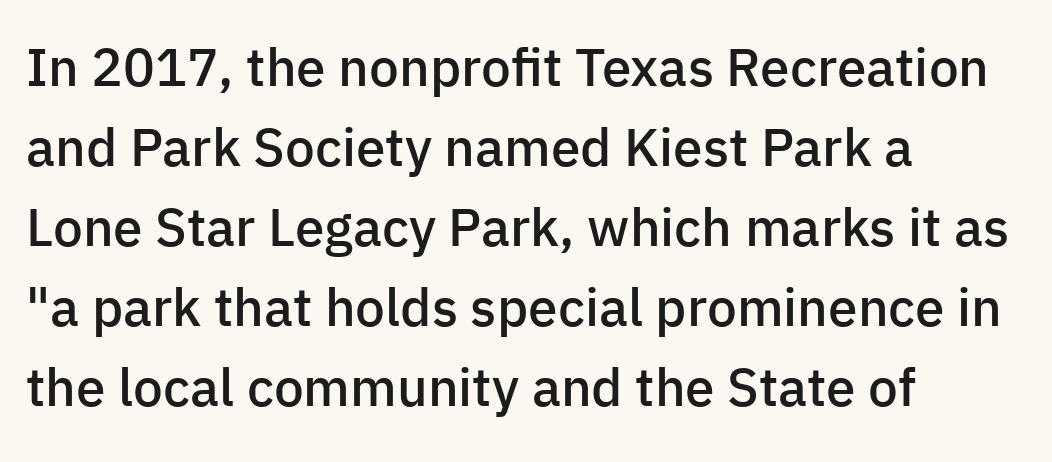
The line-height multiplier appears to be the usual default. The passage shown is semibold, sitting just below true bold. Upright lettering throughout. Do the characters align in a grid? No, the font is proportional.
